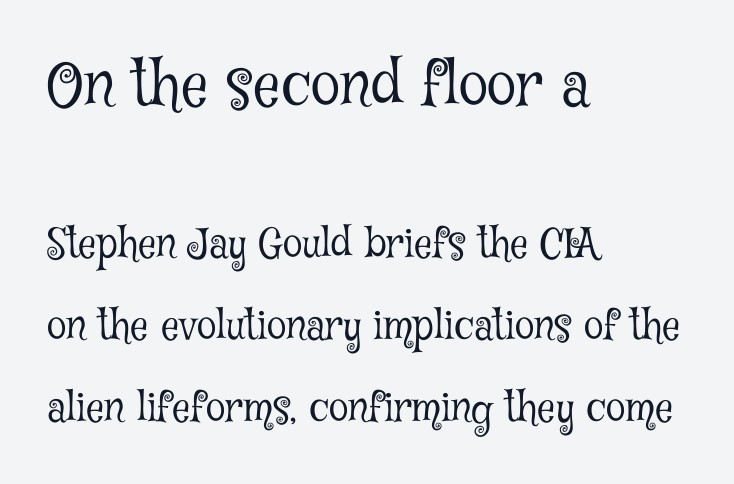
{"serif": "yes", "italic": "no", "bold": "no", "weight": "light", "width": "condensed", "stroke_contrast": "low", "x_height": "medium", "monospaced": "no", "underline": "no", "align": "left", "line_spacing": "loose", "line_spacing_ratio": 2.05, "letter_spacing": "normal", "letter_spacing_em": 0.0, "larger_block": "first", "size_ratio": 1.5, "glyph_px": 60}
